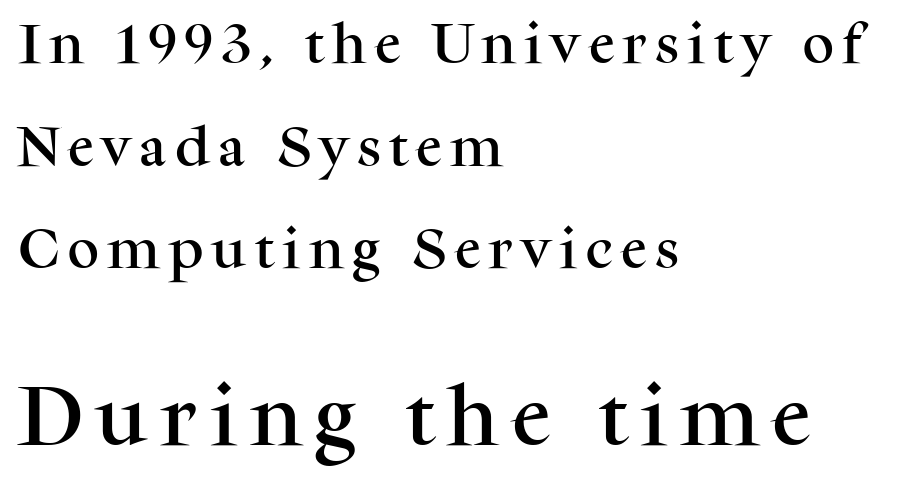
Q: Is the text italic (slanted)? A: No, it is upright.
Q: Is the typeface a serif or a sans-serif typeface? A: Serif.
Q: Is the text underlined? A: No.
Q: How is the paragraph aligned? A: Left-aligned.
Q: Is the spacing between lines tight, normal or loose? A: Loose.
Q: Which block of text is set in a larger size, the first (top) or the second (bottom)? A: The second (bottom) one.
Q: Width (condensed, normal, or wide)? A: Normal.
Q: Stroke contrast? A: Medium.
Q: x-height? A: Medium.
Q: Monospaced? A: No.
